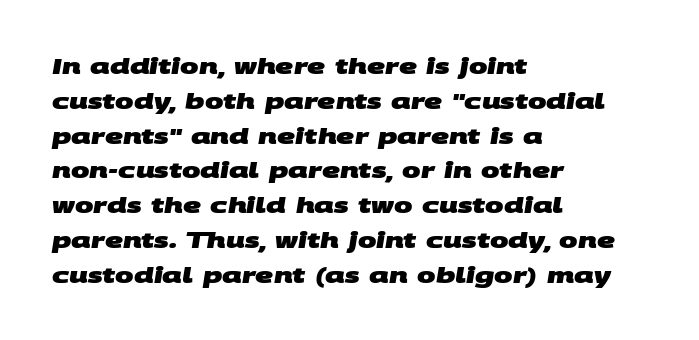
Q: Is the text bold? A: Yes.
Q: Is the text underlined? A: No.
Q: How is the paragraph aligned? A: Left-aligned.
Q: Is the spacing between letters normal or unusually wide? A: Normal.
Q: Is the spacing between lines tight, normal or loose? A: Normal.
